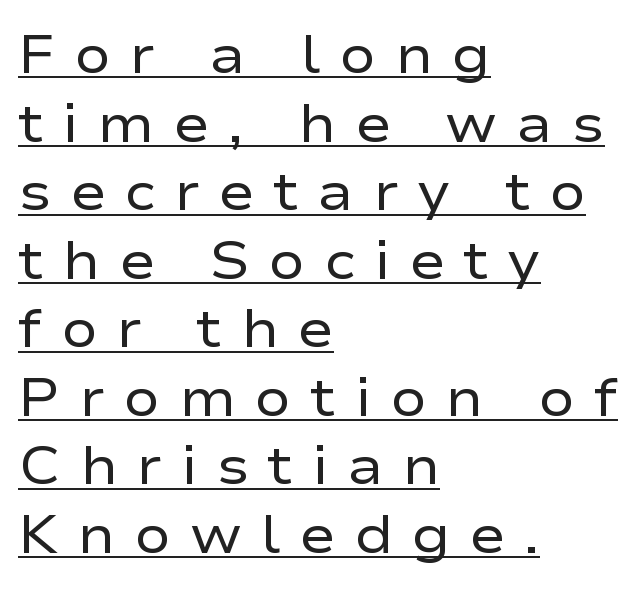
Are there feet on the stems? There aren't — it's a sans. Character widths vary here, with narrow letters taking less room than wide ones. The rendering uses a moderate line-height, typical for paragraphs. These characters rest on top of a visible drawn line. This is roman type, the default non-slanted kind. Display-style spreading of the glyphs; the letterfit is very open.
